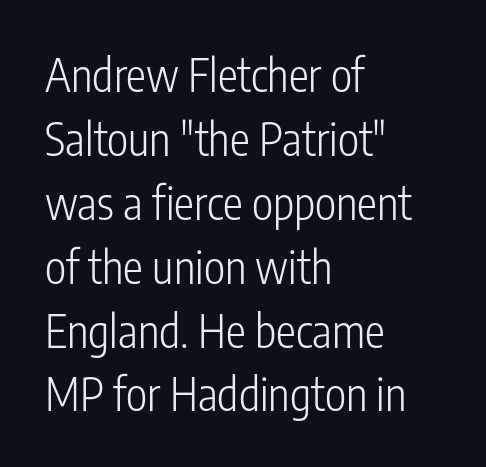
Q: Is the text bold? A: No.
Q: Is the text italic (slanted)? A: No, it is upright.
Q: Is the typeface a serif or a sans-serif typeface? A: Sans-serif.
Q: Is the text underlined? A: No.
Q: How is the paragraph aligned? A: Left-aligned.
Q: Is the spacing between letters normal or unusually wide? A: Normal.
Q: Is the spacing between lines tight, normal or loose? A: Normal.
Q: Width (condensed, normal, or wide)? A: Condensed.
Q: Stroke contrast? A: Low.
Q: x-height? A: Medium.
Q: Monospaced? A: No.
